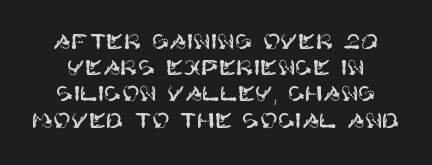
The image shows 21 px text type, upright; set normal line spacing (1.25x), normal letter spacing, not underlined.
